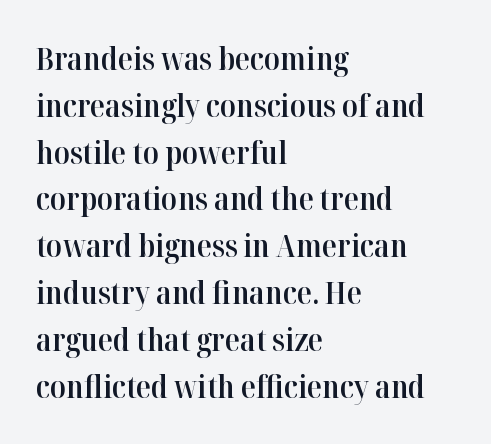
The image shows 31 px semibold serif type, upright; set left-aligned, normal line spacing (1.51x), normal letter spacing, not underlined; high stroke contrast and a medium x-height.
